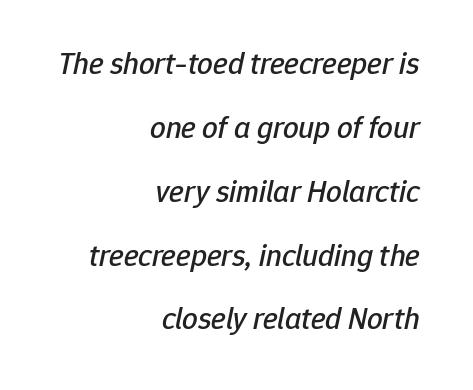
Is the block centered? No — it sits flush against the right margin. Horizontal bands of white between lines are thick stripes. The rendering applies a slant to the glyphs. Character widths vary here, with narrow letters taking less room than wide ones. The line texture is even and compact thanks to regular tracking.
